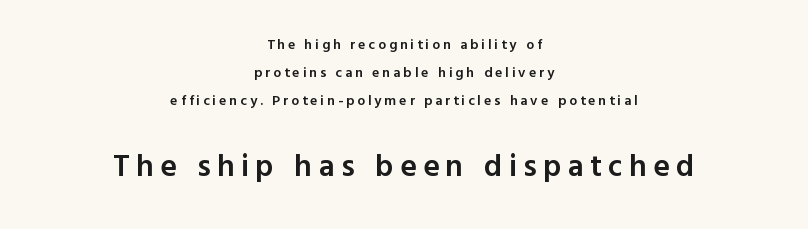
The image shows 31 px semibold sans-serif type, upright; set centered, loose line spacing (2.0x), unusually wide letter spacing (+0.21 em), not underlined; the second (bottom) block is 2.21x larger; a medium x-height.
